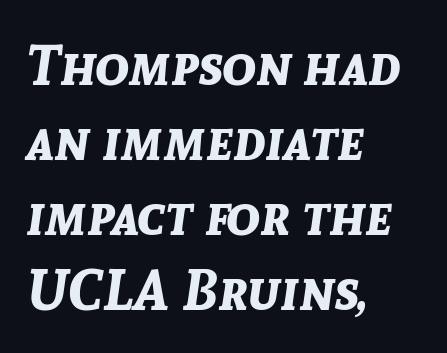
Q: Is the text bold? A: Yes.
Q: Is the text italic (slanted)? A: Yes, it leans right by about 8 degrees.
Q: Is the text underlined? A: No.
Q: How is the paragraph aligned? A: Left-aligned.
Q: Is the spacing between letters normal or unusually wide? A: Normal.
Q: Is the spacing between lines tight, normal or loose? A: Normal.
Q: Width (condensed, normal, or wide)? A: Normal.
Q: Stroke contrast? A: Low.
Q: x-height? A: Medium.
Q: Monospaced? A: No.
